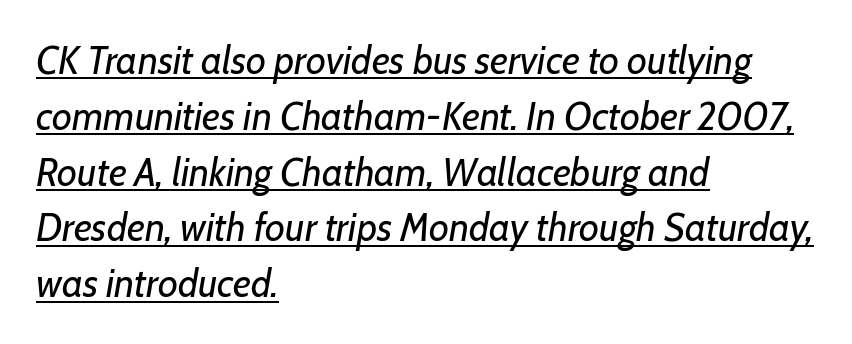
The image shows 39 px regular-weight type, italic (leaning right); set left-aligned, normal line spacing (1.43x), normal letter spacing, underlined; low stroke contrast and a medium x-height.
